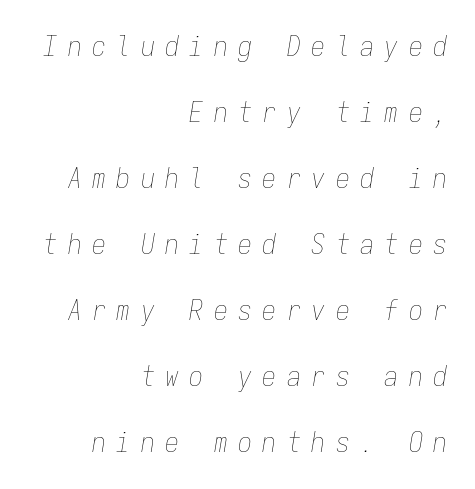
Q: Is the text bold? A: No.
Q: Is the text italic (slanted)? A: Yes, it leans right by about 9 degrees.
Q: Is the text underlined? A: No.
Q: How is the paragraph aligned? A: Right-aligned.
Q: Is the spacing between letters normal or unusually wide? A: Unusually wide.
Q: Is the spacing between lines tight, normal or loose? A: Loose.
Q: Width (condensed, normal, or wide)? A: Condensed.
Q: Stroke contrast? A: Low.
Q: x-height? A: Medium.
Q: Monospaced? A: Yes.
